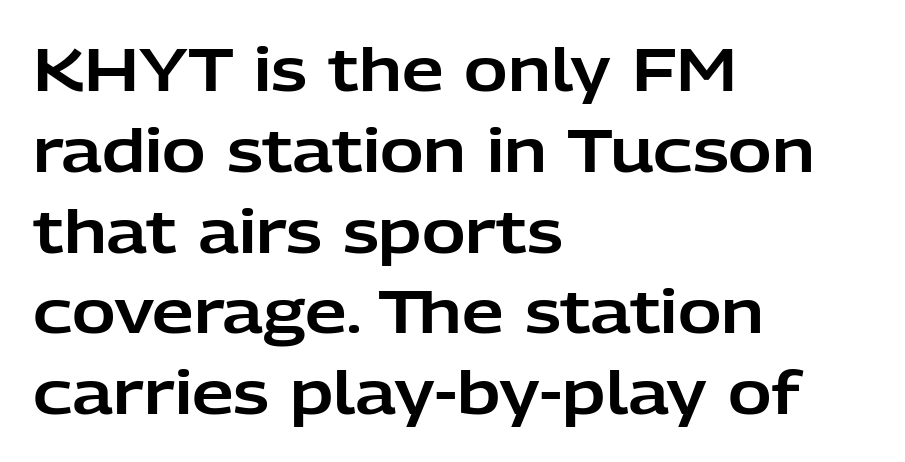
Q: Is the text italic (slanted)? A: No, it is upright.
Q: Is the typeface a serif or a sans-serif typeface? A: Sans-serif.
Q: Is the text underlined? A: No.
Q: How is the paragraph aligned? A: Left-aligned.
Q: Is the spacing between letters normal or unusually wide? A: Normal.
Q: Is the spacing between lines tight, normal or loose? A: Normal.
Q: Width (condensed, normal, or wide)? A: Normal.
Q: Stroke contrast? A: Low.
Q: x-height? A: Medium.
Q: Monospaced? A: No.
